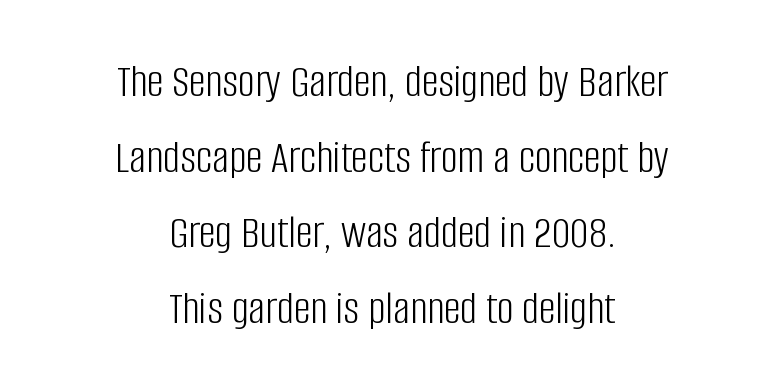
Weight: regular or lighter. Unmarked baselines from the first word to the last. The rendering uses natural spacing where letterforms have individual widths. The whitespace from short lines is split evenly between both sides. Honestly, the letter spacing is just normal — you wouldn't notice it.
